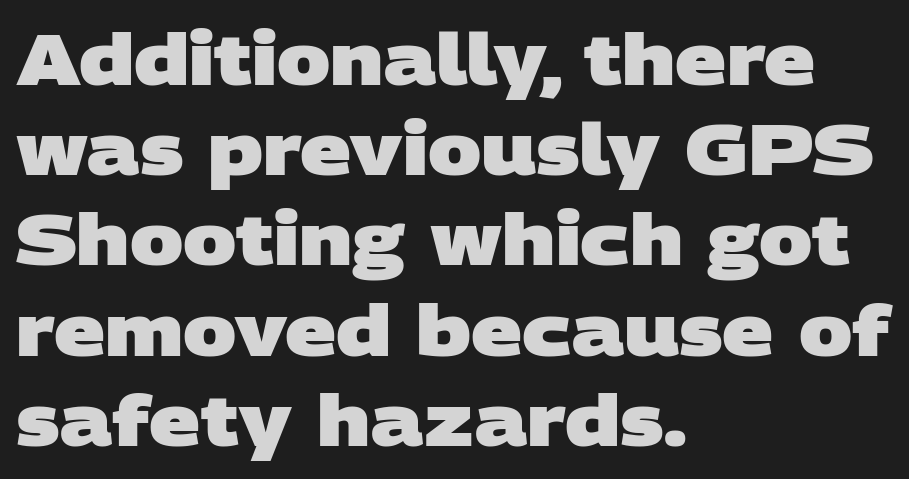
{"serif": "no", "bold": "yes", "weight": "heavy", "width": "wide", "stroke_contrast": "low", "x_height": "large", "monospaced": "no", "underline": "no", "align": "left", "line_spacing": "normal", "line_spacing_ratio": 1.27, "letter_spacing": "normal", "letter_spacing_em": 0.0, "glyph_px": 71}
